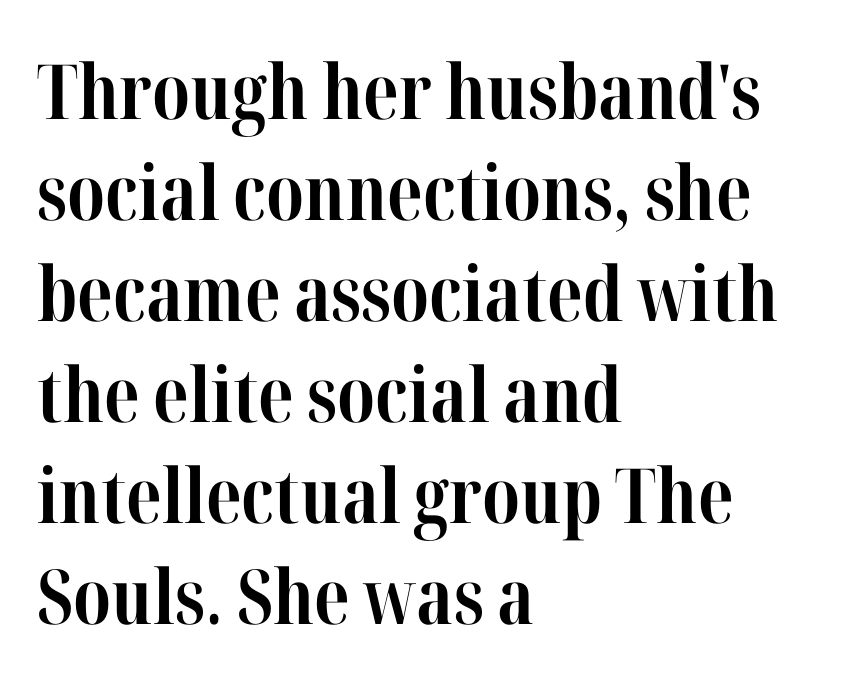
Q: Is the text bold? A: Yes.
Q: Is the text italic (slanted)? A: No, it is upright.
Q: Is the typeface a serif or a sans-serif typeface? A: Serif.
Q: Is the text underlined? A: No.
Q: How is the paragraph aligned? A: Left-aligned.
Q: Is the spacing between letters normal or unusually wide? A: Normal.
Q: Is the spacing between lines tight, normal or loose? A: Normal.
Q: Width (condensed, normal, or wide)? A: Condensed.
Q: Stroke contrast? A: High.
Q: x-height? A: Medium.
Q: Monospaced? A: No.
